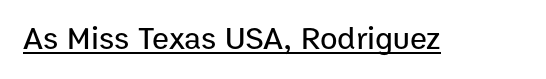
{"serif": "no", "italic": "no", "width": "normal", "stroke_contrast": "low", "x_height": "medium", "monospaced": "no", "underline": "yes", "letter_spacing": "normal", "letter_spacing_em": 0.0, "glyph_px": 32}
